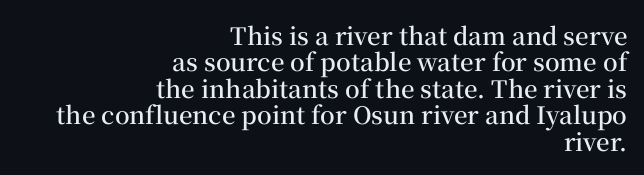
Q: Is the text bold? A: Semi-bold.
Q: Is the text italic (slanted)? A: No, it is upright.
Q: Is the text underlined? A: No.
Q: How is the paragraph aligned? A: Right-aligned.
Q: Is the spacing between letters normal or unusually wide? A: Normal.
Q: Is the spacing between lines tight, normal or loose? A: Tight.
